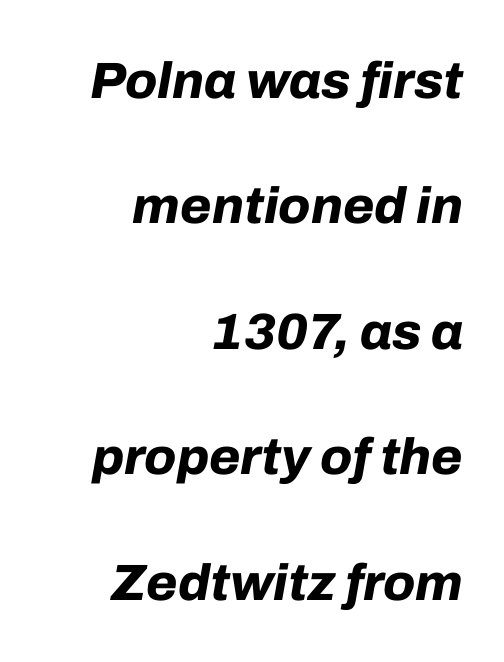
Q: Is the text bold? A: Yes.
Q: Is the text italic (slanted)? A: Yes, it leans right by about 10 degrees.
Q: Is the text underlined? A: No.
Q: How is the paragraph aligned? A: Right-aligned.
Q: Is the spacing between letters normal or unusually wide? A: Normal.
Q: Is the spacing between lines tight, normal or loose? A: Loose.
Q: Width (condensed, normal, or wide)? A: Normal.
Q: Stroke contrast? A: Low.
Q: x-height? A: Medium.
Q: Monospaced? A: No.
